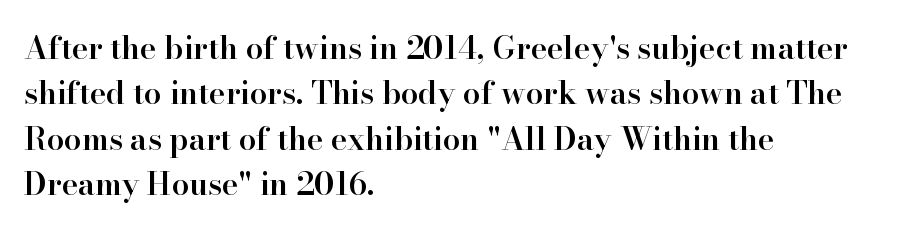
The image shows 31 px semibold serif type, upright; set left-aligned, normal line spacing (1.46x), normal letter spacing, not underlined; high stroke contrast and a small x-height.
